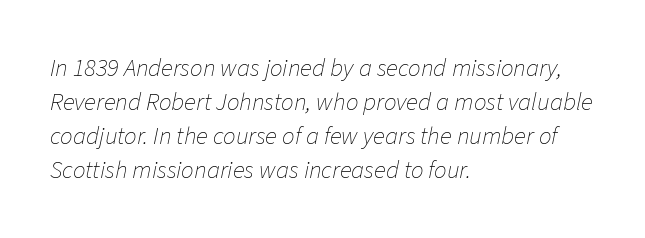
The font's italic variant was chosen for this text. The lines sit at an ordinary, default distance from one another. The words here are not underlined. The font is comparable to plain body text, perhaps lighter. A student would call this left alignment; a typographer would say flush left, rag right.
